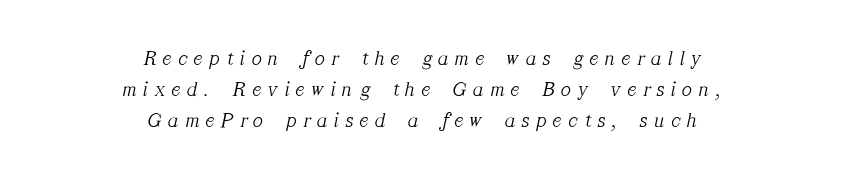
The image shows 21 px text type, italic (leaning right); set centered, normal line spacing (1.48x), unusually wide letter spacing (+0.33 em), not underlined.
